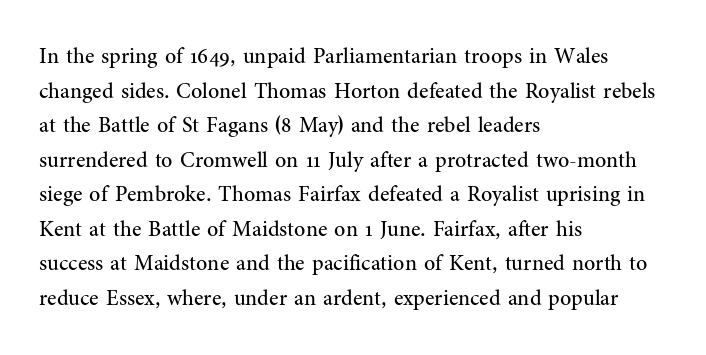
{"italic": "no", "bold": "no", "underline": "no", "align": "left", "line_spacing": "normal", "line_spacing_ratio": 1.57, "letter_spacing": "normal", "letter_spacing_em": 0.0, "glyph_px": 22}
